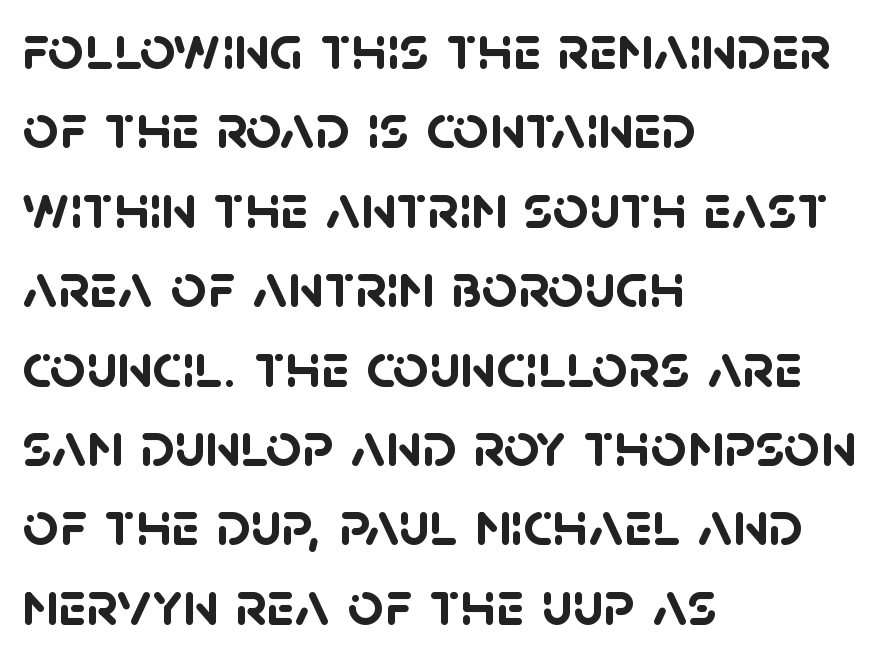
Baseline-to-baseline distance is the conventional proportion of letter height. Here the designer chose a conventional face with non-uniform glyph widths. Plain, unruled lines of type. Does the copy run flush right? No — it runs flush left. Default kerning and tracking; the words read as compact shapes.
